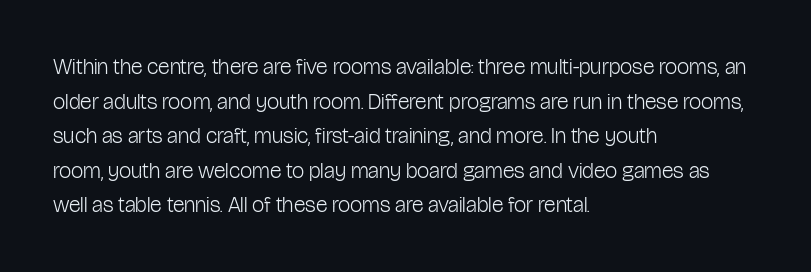
Q: Is the text bold? A: No.
Q: Is the text italic (slanted)? A: No, it is upright.
Q: Is the text underlined? A: No.
Q: How is the paragraph aligned? A: Left-aligned.
Q: Is the spacing between letters normal or unusually wide? A: Normal.
Q: Is the spacing between lines tight, normal or loose? A: Normal.
